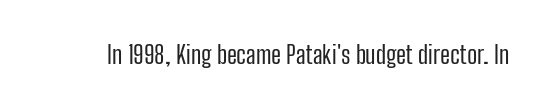
The rendering keeps characters at their native spacing. The font sits on the lighter half of the weight spectrum, regular included. Quick note: underline off. Is there any slant? The stems are plumb.
